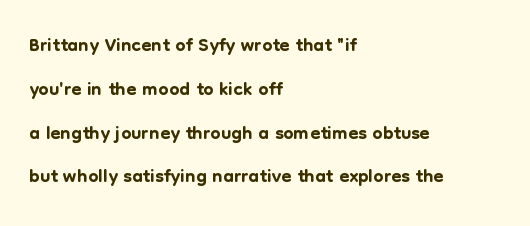
The image shows 29 px sans-serif type, upright; set left-aligned, normal line spacing (1.51x), normal letter spacing, not underlined; low stroke contrast and a medium x-height.
